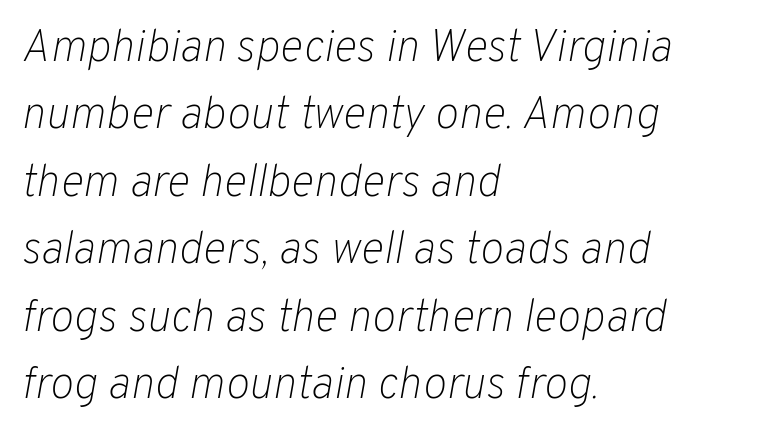
The image shows 45 px light type, italic (leaning right); set left-aligned, normal line spacing (1.5x), normal letter spacing, not underlined; low stroke contrast and a medium x-height.
